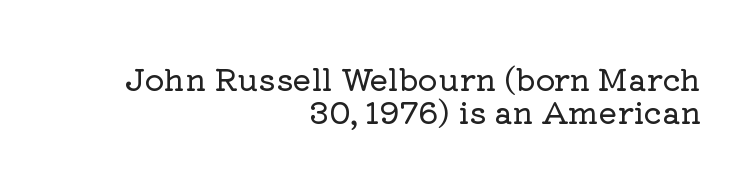
The image shows 31 px serif type, upright; set right-aligned, tight line spacing (1.07x), normal letter spacing, not underlined; low stroke contrast and a medium x-height.
